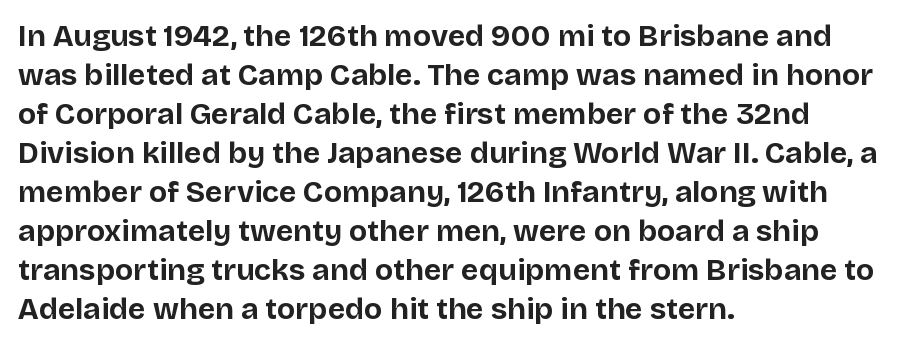
Evenly set lines give the paragraph a standard silhouette. It's the straight-up-and-down kind of type. The text was rendered using a sans face with plain stroke endings. Alignment: flush left. The passage shown is typed in a proportional face where columns would drift. Its strokes are broad and dark, the hallmark of bold type.
